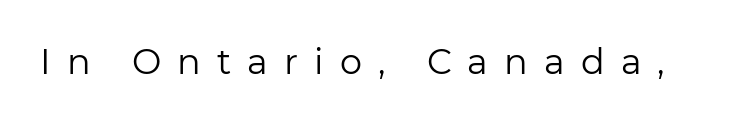
The image shows 35 px regular-weight sans-serif type, upright; set unusually wide letter spacing (+0.46 em), not underlined; low stroke contrast and a medium x-height.
